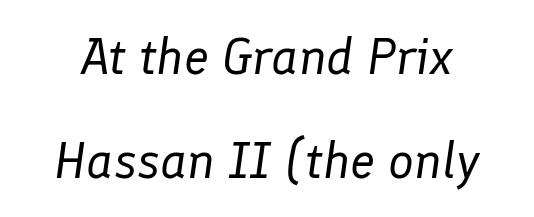
This sample uses an oblique cut, with every glyph tilted off the vertical. Nothing unusual about the tracking: characters are spaced as the font intends. Descenders hang freely into open space. The font is comparable to plain body text, perhaps lighter. This block would shrink considerably if given ordinary leading; it's expanded now. The rendering uses natural spacing where letterforms have individual widths.
